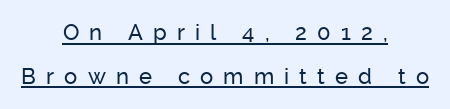
Q: Is the text italic (slanted)? A: No, it is upright.
Q: Is the text underlined? A: Yes.
Q: How is the paragraph aligned? A: Centered.
Q: Is the spacing between letters normal or unusually wide? A: Unusually wide.
Q: Is the spacing between lines tight, normal or loose? A: Loose.
